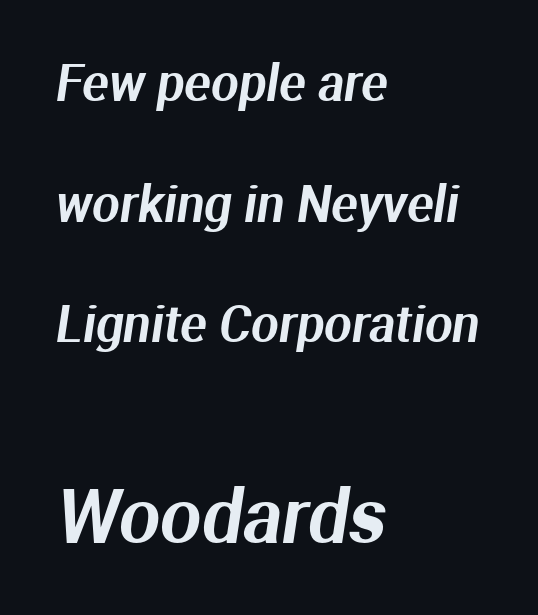
Vertically, the passage feels expansive, rows floating well apart. Serif or sans? Sans — the stroke terminals are bare. Words float on clear page, feet unadorned. Reading down the block, your eye returns to a fixed left position each line. Default kerning and tracking; the words read as compact shapes. The second block has been scaled up relative to the first.
